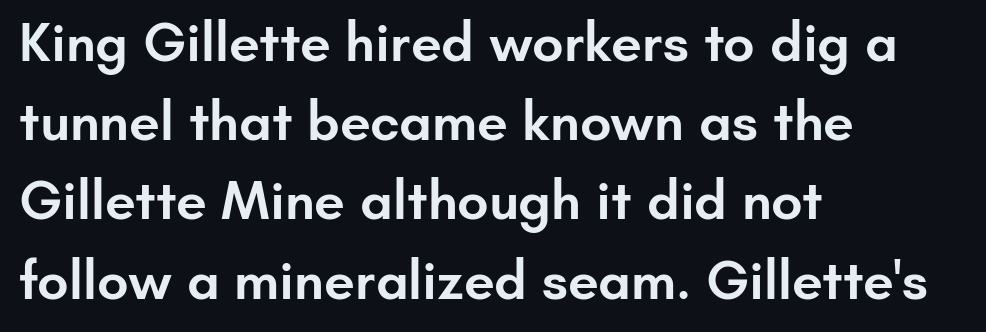
{"serif": "no", "italic": "no", "bold": "semi", "weight": "semibold", "width": "normal", "stroke_contrast": "low", "x_height": "small", "monospaced": "no", "underline": "no", "align": "left", "line_spacing": "normal", "line_spacing_ratio": 1.44, "letter_spacing": "normal", "letter_spacing_em": 0.0, "glyph_px": 55}
